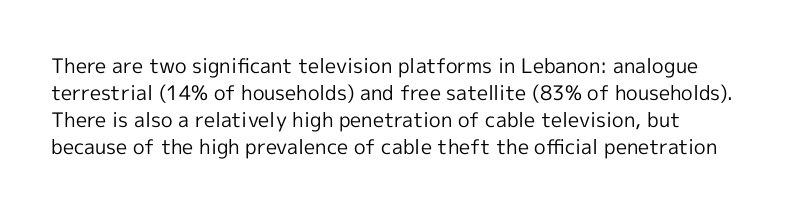
This sample uses an upright cut, with every glyph sitting square on the baseline. Reading down the column, the eye jumps a familiar distance to each next line. The horizontal fit of the characters is conventional and even. This is not heavy type; no bold has been used.
